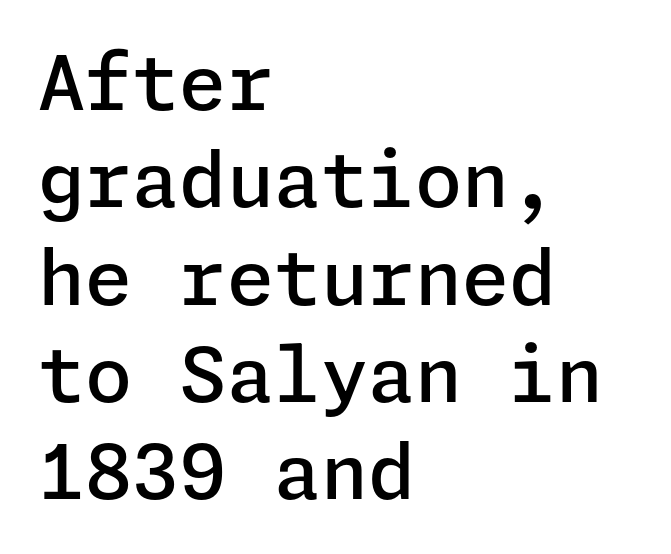
The image shows 76 px semibold sans-serif type, upright; set left-aligned, normal line spacing (1.28x), normal letter spacing, not underlined; low stroke contrast and a medium x-height.
